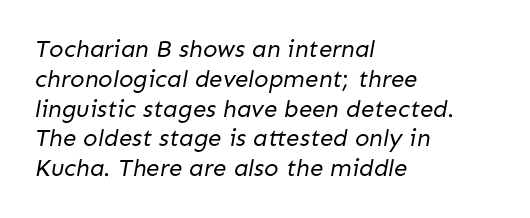
{"bold": "no", "underline": "no", "align": "left", "line_spacing_ratio": 1.24, "letter_spacing": "normal", "letter_spacing_em": 0.0, "glyph_px": 24}
